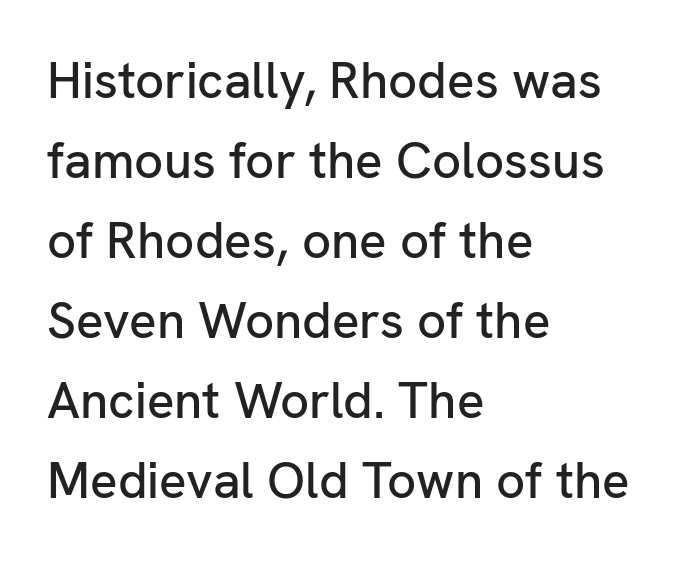
Visually the block forms a straight wall on the left and a jagged coastline on the right. In terms of letterform style, serifs are entirely absent. The line-height multiplier appears to be the usual default. The type sits square on the baseline with zero lean. Between one letter and the next there's only the usual sliver of space. Lines of text with bare space underneath.
